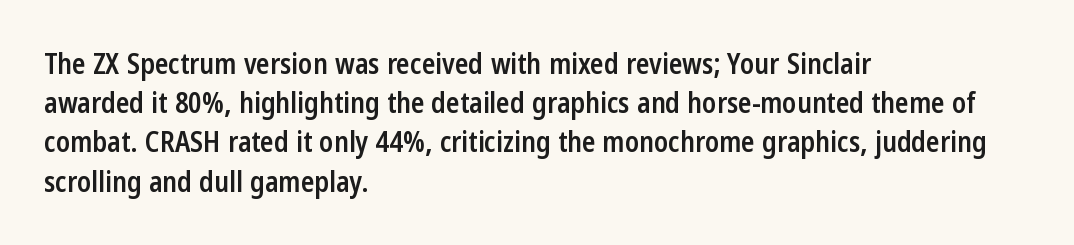
{"serif": "no", "italic": "no", "bold": "semi", "weight": "semibold", "width": "condensed", "stroke_contrast": "low", "x_height": "medium", "monospaced": "no", "underline": "no", "align": "left", "line_spacing": "normal", "line_spacing_ratio": 1.4, "letter_spacing": "normal", "letter_spacing_em": 0.0, "glyph_px": 28}
